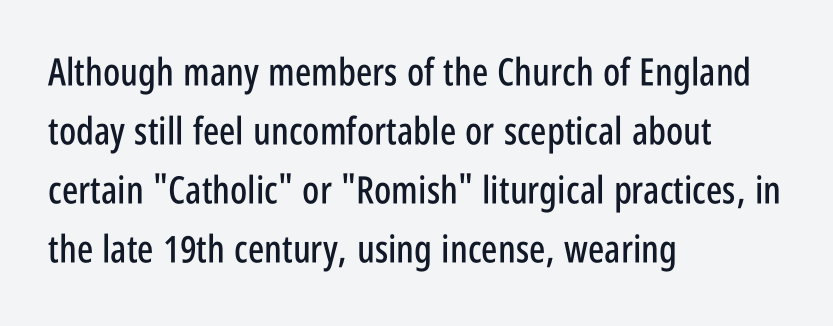
Q: Is the text italic (slanted)? A: No, it is upright.
Q: Is the typeface a serif or a sans-serif typeface? A: Sans-serif.
Q: Is the text underlined? A: No.
Q: How is the paragraph aligned? A: Left-aligned.
Q: Is the spacing between letters normal or unusually wide? A: Normal.
Q: Is the spacing between lines tight, normal or loose? A: Normal.
Q: Width (condensed, normal, or wide)? A: Condensed.
Q: Stroke contrast? A: Low.
Q: x-height? A: Large.
Q: Monospaced? A: No.
